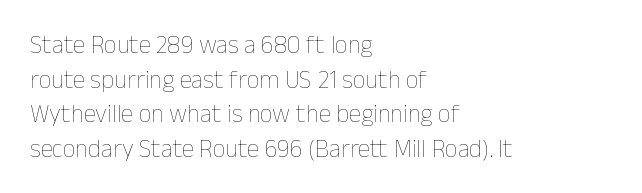
{"italic": "no", "bold": "no", "underline": "no", "align": "left", "line_spacing": "normal", "line_spacing_ratio": 1.39, "letter_spacing": "normal", "letter_spacing_em": 0.0, "glyph_px": 25}
